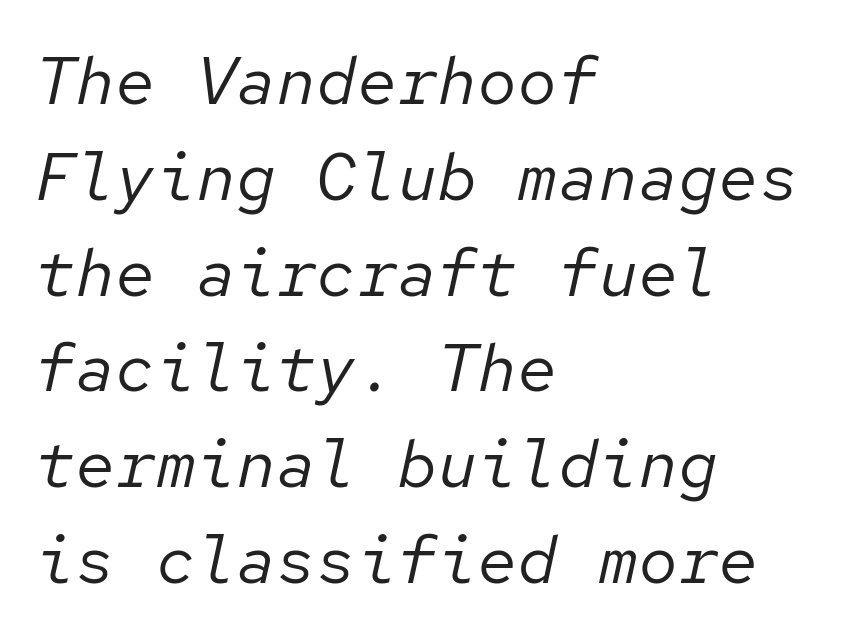
Q: Is the text bold? A: No.
Q: Is the text italic (slanted)? A: Yes, it leans right by about 12 degrees.
Q: Is the text underlined? A: No.
Q: How is the paragraph aligned? A: Left-aligned.
Q: Is the spacing between letters normal or unusually wide? A: Normal.
Q: Is the spacing between lines tight, normal or loose? A: Normal.
Q: Width (condensed, normal, or wide)? A: Normal.
Q: Stroke contrast? A: Low.
Q: x-height? A: Medium.
Q: Monospaced? A: Yes.
